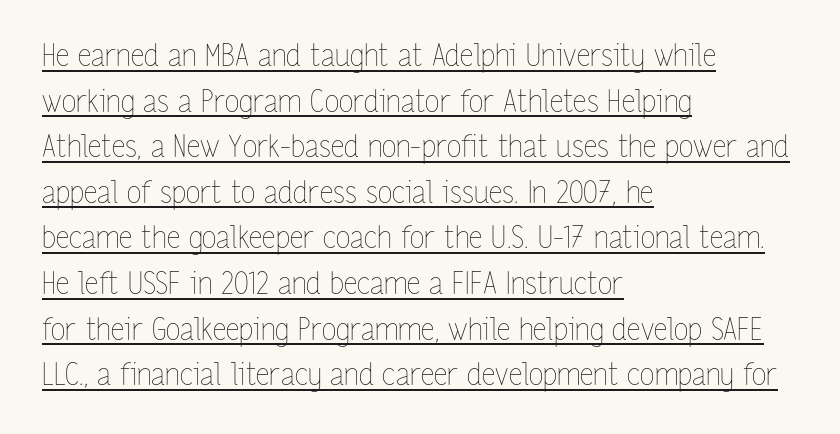
{"italic": "no", "bold": "no", "weight": "thin", "width": "condensed", "stroke_contrast": "low", "x_height": "medium", "monospaced": "no", "underline": "yes", "align": "left", "line_spacing": "normal", "line_spacing_ratio": 1.52, "letter_spacing": "normal", "letter_spacing_em": 0.0, "glyph_px": 30}
